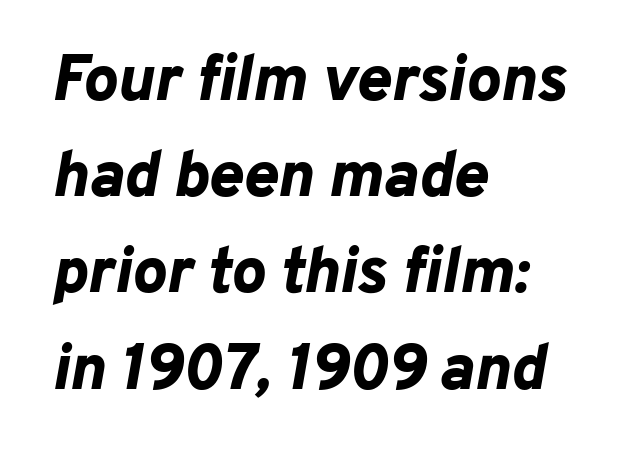
Q: Is the text bold? A: Yes.
Q: Is the text italic (slanted)? A: Yes, it leans right by about 10 degrees.
Q: Is the text underlined? A: No.
Q: How is the paragraph aligned? A: Left-aligned.
Q: Is the spacing between letters normal or unusually wide? A: Normal.
Q: Is the spacing between lines tight, normal or loose? A: Normal.
Q: Width (condensed, normal, or wide)? A: Normal.
Q: Stroke contrast? A: Low.
Q: x-height? A: Medium.
Q: Monospaced? A: No.
